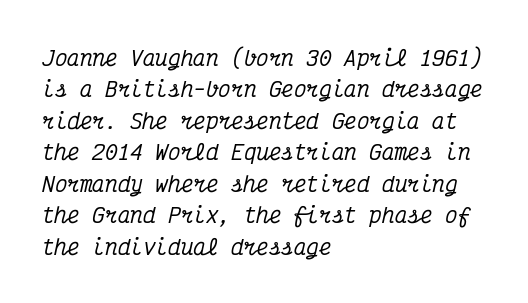
Q: Is the text italic (slanted)? A: Yes, it leans right by about 12 degrees.
Q: Is the text underlined? A: No.
Q: How is the paragraph aligned? A: Left-aligned.
Q: Is the spacing between letters normal or unusually wide? A: Normal.
Q: Is the spacing between lines tight, normal or loose? A: Normal.
